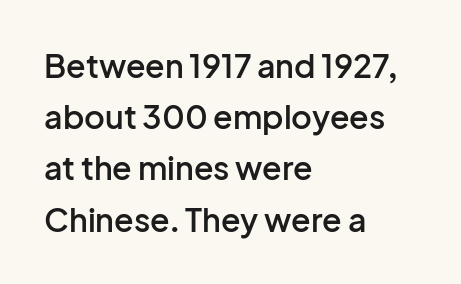
{"serif": "no", "italic": "no", "bold": "semi", "weight": "semibold", "width": "normal", "stroke_contrast": "low", "x_height": "medium", "monospaced": "no", "underline": "no", "align": "left", "line_spacing": "normal", "line_spacing_ratio": 1.6, "letter_spacing": "normal", "letter_spacing_em": 0.0, "glyph_px": 32}
